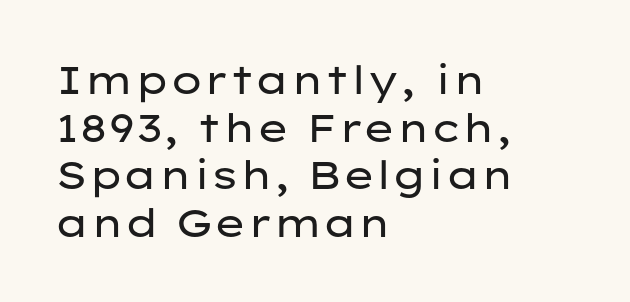
Q: Is the text bold? A: No.
Q: Is the text italic (slanted)? A: No, it is upright.
Q: Is the typeface a serif or a sans-serif typeface? A: Sans-serif.
Q: Is the text underlined? A: No.
Q: How is the paragraph aligned? A: Left-aligned.
Q: Is the spacing between letters normal or unusually wide? A: Normal.
Q: Width (condensed, normal, or wide)? A: Wide.
Q: Stroke contrast? A: Low.
Q: x-height? A: Medium.
Q: Monospaced? A: No.
